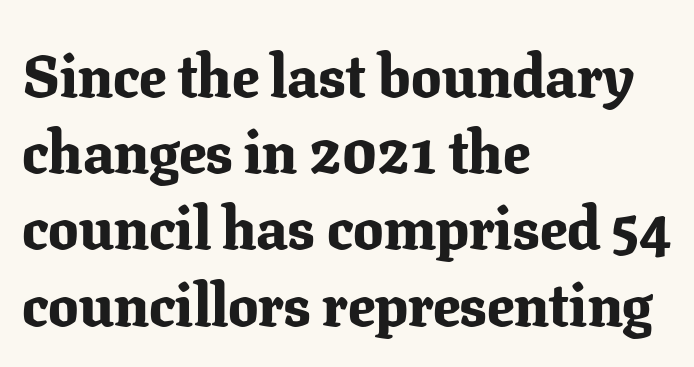
Compared with typical body copy, the letter spacing here is the same. Unmarked baselines from the first word to the last. The font family rendered here belongs to the serif group. Heavy, bold letterforms. Italic? Not at all — the glyphs are vertical. Proportional: the letters do not fall into vertical columns.
